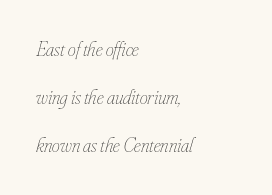
The image shows 20 px text type, italic (leaning right); set left-aligned, loose line spacing (2.41x), normal letter spacing, not underlined.
